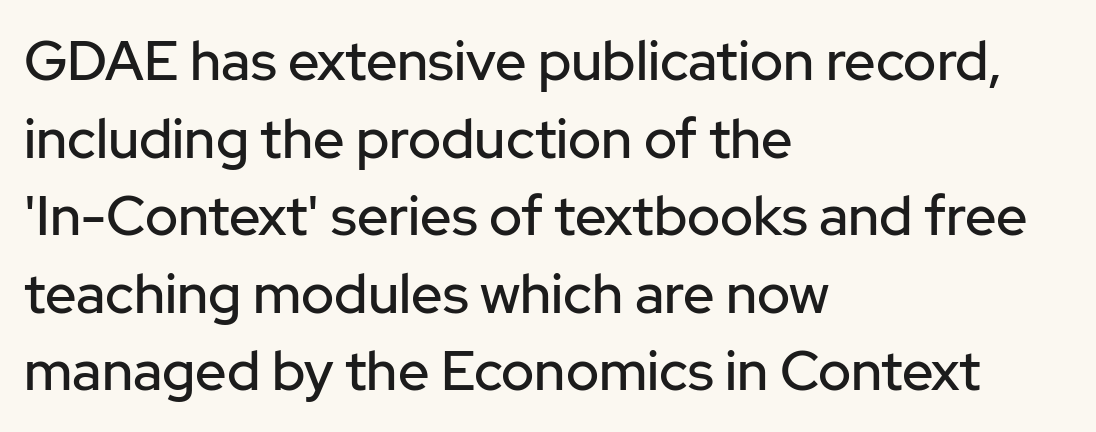
Q: Is the text italic (slanted)? A: No, it is upright.
Q: Is the typeface a serif or a sans-serif typeface? A: Sans-serif.
Q: Is the text underlined? A: No.
Q: How is the paragraph aligned? A: Left-aligned.
Q: Is the spacing between letters normal or unusually wide? A: Normal.
Q: Is the spacing between lines tight, normal or loose? A: Normal.
Q: Width (condensed, normal, or wide)? A: Normal.
Q: Stroke contrast? A: Low.
Q: x-height? A: Medium.
Q: Monospaced? A: No.
